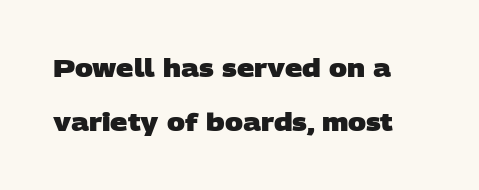
{"bold": "yes", "underline": "no", "line_spacing": "loose", "line_spacing_ratio": 2.24, "letter_spacing": "normal", "letter_spacing_em": 0.0, "glyph_px": 24}
